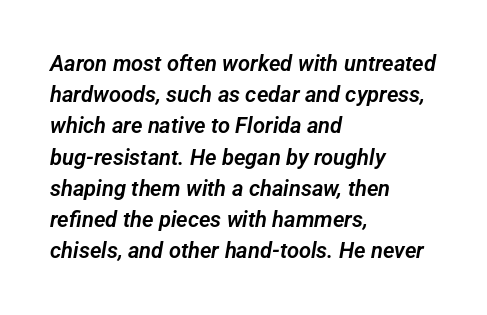
{"underline": "no", "align": "left", "line_spacing": "normal", "line_spacing_ratio": 1.42, "letter_spacing": "normal", "letter_spacing_em": 0.0, "glyph_px": 22}
